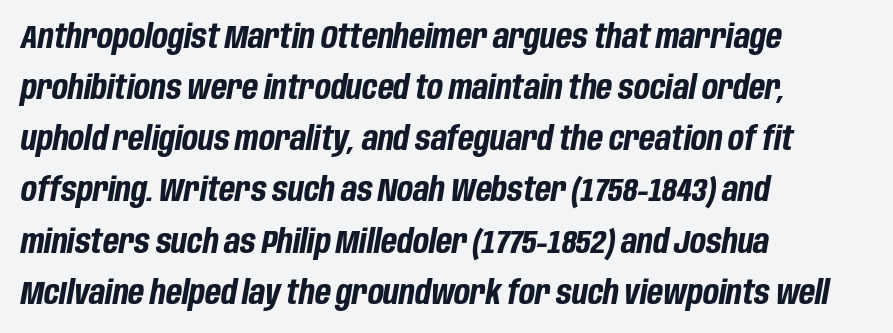
{"italic": "yes", "lean": "right", "slant_degrees": 10, "bold": "yes", "weight": "bold", "width": "condensed", "stroke_contrast": "low", "x_height": "large", "monospaced": "no", "underline": "no", "align": "left", "line_spacing": "normal", "line_spacing_ratio": 1.55, "letter_spacing": "normal", "letter_spacing_em": 0.0, "glyph_px": 33}
